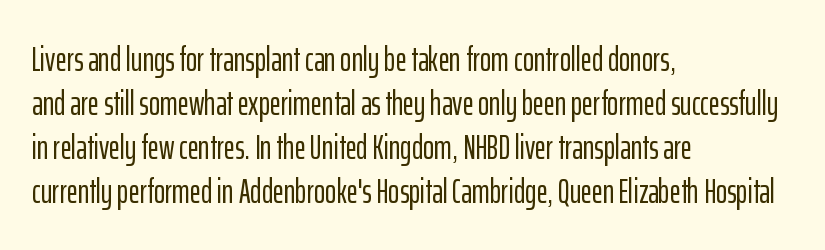
{"serif": "no", "italic": "no", "width": "condensed", "stroke_contrast": "low", "x_height": "medium", "monospaced": "no", "underline": "no", "align": "left", "line_spacing": "normal", "line_spacing_ratio": 1.29, "letter_spacing": "normal", "letter_spacing_em": 0.0, "glyph_px": 34}
